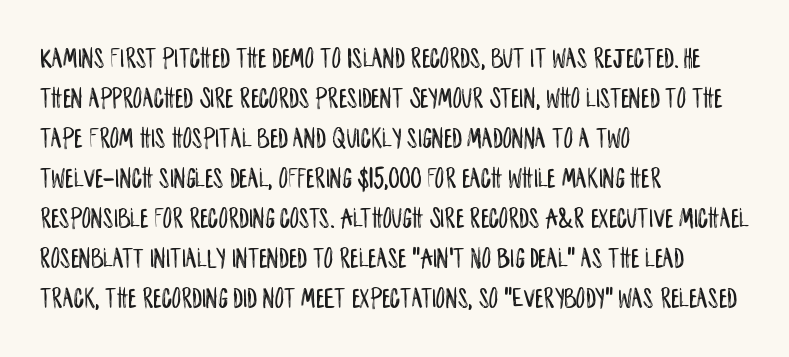
Q: Is the text italic (slanted)? A: No, it is upright.
Q: Is the typeface a serif or a sans-serif typeface? A: Sans-serif.
Q: Is the text underlined? A: No.
Q: How is the paragraph aligned? A: Left-aligned.
Q: Is the spacing between letters normal or unusually wide? A: Normal.
Q: Is the spacing between lines tight, normal or loose? A: Normal.
Q: Width (condensed, normal, or wide)? A: Condensed.
Q: Stroke contrast? A: Low.
Q: x-height? A: Large.
Q: Monospaced? A: No.
